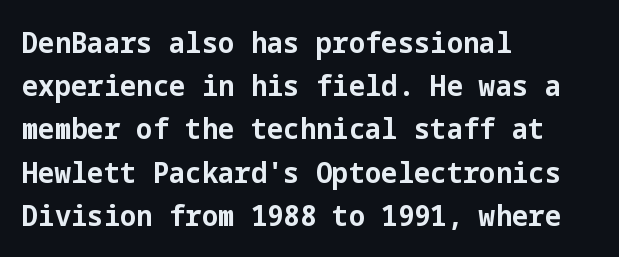
{"serif": "no", "italic": "no", "bold": "yes", "weight": "bold", "width": "normal", "stroke_contrast": "low", "x_height": "medium", "underline": "no", "align": "left", "line_spacing": "normal", "line_spacing_ratio": 1.49, "letter_spacing": "normal", "letter_spacing_em": 0.0, "glyph_px": 29}
